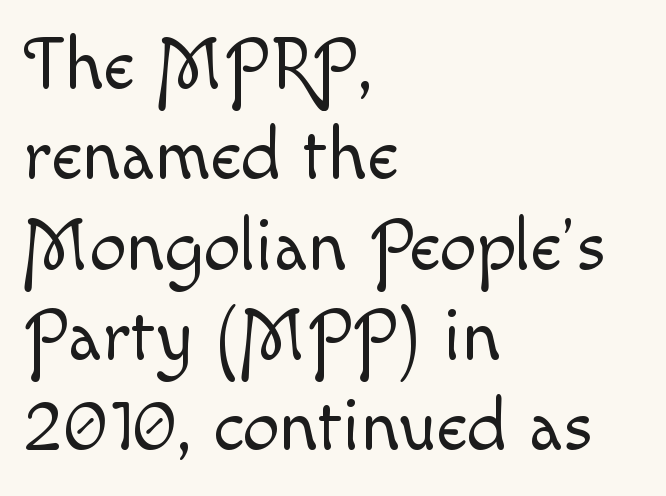
Q: Is the text bold? A: No.
Q: Is the text italic (slanted)? A: No, it is upright.
Q: Is the text underlined? A: No.
Q: How is the paragraph aligned? A: Left-aligned.
Q: Is the spacing between letters normal or unusually wide? A: Normal.
Q: Width (condensed, normal, or wide)? A: Normal.
Q: x-height? A: Small.
Q: Monospaced? A: No.
